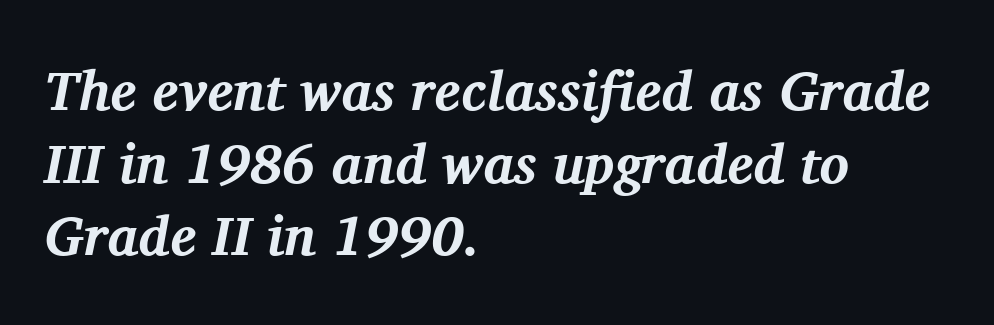
{"serif": "yes", "italic": "yes", "lean": "right", "slant_degrees": 11, "bold": "yes", "weight": "bold", "width": "normal", "stroke_contrast": "medium", "x_height": "medium", "monospaced": "no", "underline": "no", "align": "left", "line_spacing": "normal", "line_spacing_ratio": 1.32, "letter_spacing": "normal", "letter_spacing_em": 0.0, "glyph_px": 55}
